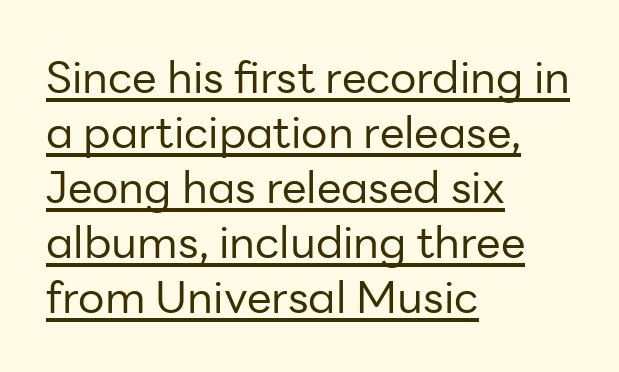
Q: Is the text bold? A: No.
Q: Is the text italic (slanted)? A: No, it is upright.
Q: Is the typeface a serif or a sans-serif typeface? A: Sans-serif.
Q: Is the text underlined? A: Yes.
Q: How is the paragraph aligned? A: Left-aligned.
Q: Is the spacing between letters normal or unusually wide? A: Normal.
Q: Is the spacing between lines tight, normal or loose? A: Normal.
Q: Width (condensed, normal, or wide)? A: Normal.
Q: Stroke contrast? A: Low.
Q: x-height? A: Medium.
Q: Monospaced? A: No.
